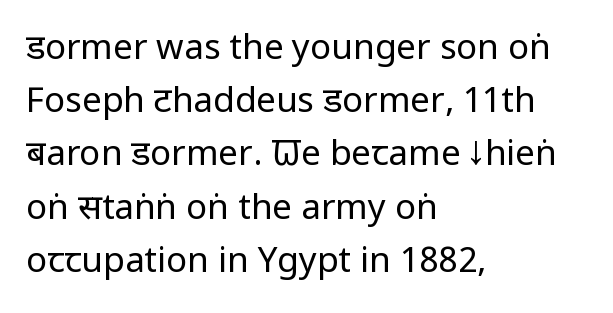
The image shows 35 px regular-weight, condensed sans-serif type, upright; set left-aligned, normal line spacing (1.52x), normal letter spacing, not underlined; low stroke contrast and a large x-height.
